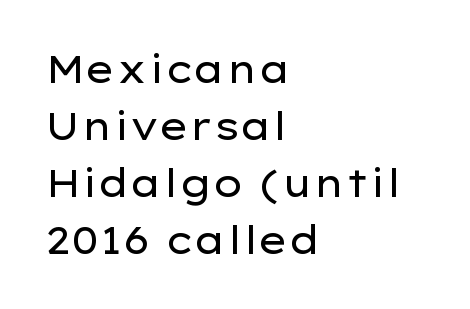
Designer's note — italics off, roman on. Nope, no serifs anywhere on these letters. The string is rendered with underlining switched off. Normally led — the rows are evenly, conventionally spaced. The weight would be labelled regular, book, light, or lighter still. Honestly, the letter spacing is just normal — you wouldn't notice it.
